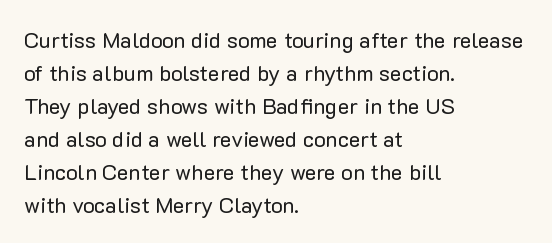
Q: Is the text bold? A: No.
Q: Is the text italic (slanted)? A: No, it is upright.
Q: Is the text underlined? A: No.
Q: How is the paragraph aligned? A: Left-aligned.
Q: Is the spacing between letters normal or unusually wide? A: Normal.
Q: Is the spacing between lines tight, normal or loose? A: Normal.
